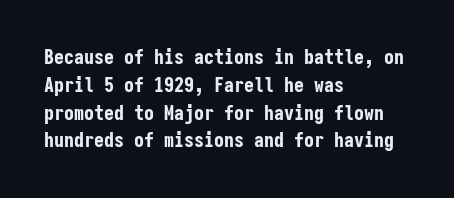
The image shows 20 px bold type, upright; set left-aligned, normal line spacing (1.39x), normal letter spacing, not underlined.
